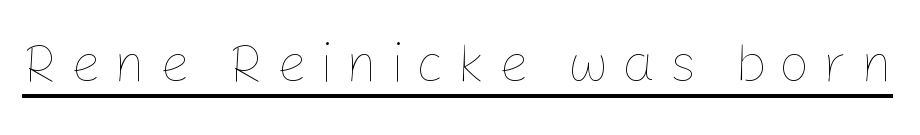
Looks like regular typesetting: each glyph gets only the width it needs. The font's upright variant was chosen for this text. Honestly, the underline is the first thing you notice here. These lines have a slow, spaced-out rhythm from letter to letter. Ink coverage per letter is moderate at most.
